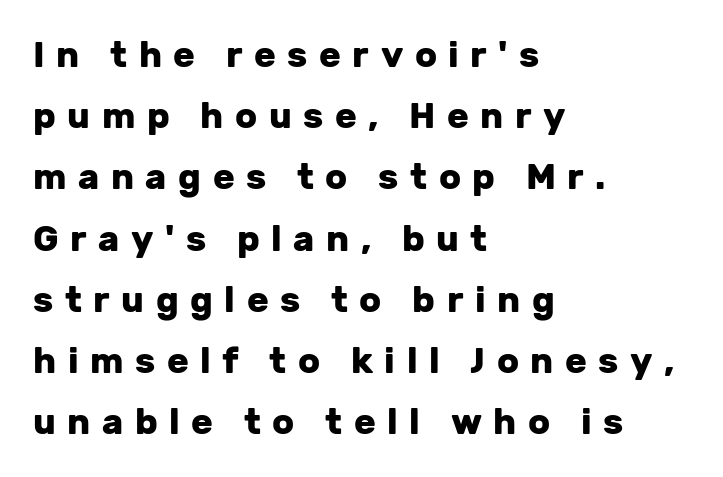
Q: Is the text bold? A: Yes.
Q: Is the text italic (slanted)? A: No, it is upright.
Q: Is the typeface a serif or a sans-serif typeface? A: Sans-serif.
Q: Is the text underlined? A: No.
Q: How is the paragraph aligned? A: Left-aligned.
Q: Is the spacing between letters normal or unusually wide? A: Unusually wide.
Q: Is the spacing between lines tight, normal or loose? A: Normal.
Q: Width (condensed, normal, or wide)? A: Normal.
Q: Stroke contrast? A: Low.
Q: x-height? A: Medium.
Q: Monospaced? A: No.
